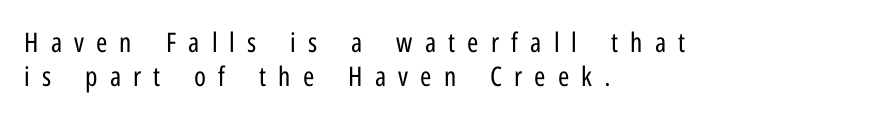
Q: Is the text bold? A: No.
Q: Is the text italic (slanted)? A: No, it is upright.
Q: Is the text underlined? A: No.
Q: How is the paragraph aligned? A: Left-aligned.
Q: Is the spacing between letters normal or unusually wide? A: Unusually wide.
Q: Is the spacing between lines tight, normal or loose? A: Normal.
